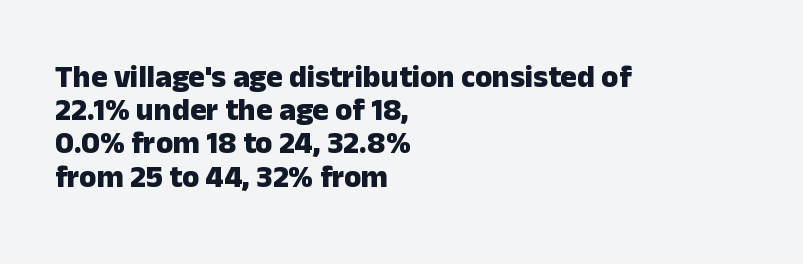
The image shows 31 px heavy sans-serif type, upright; set left-aligned, tight line spacing (1.07x), normal letter spacing, not underlined; low stroke contrast and a medium x-height.
